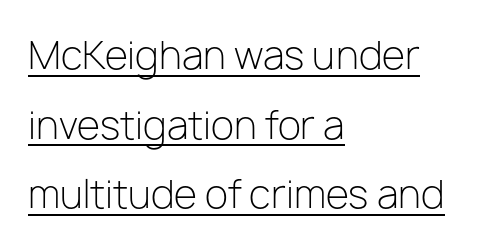
Here the designer chose a conventional face with non-uniform glyph widths. Letter spacing: default. Ordinary non-slanted type is in use. Decoration check: the copy is underlined. Line beginnings align vertically; line endings do not. The glyphs in this specimen are sans serif.
